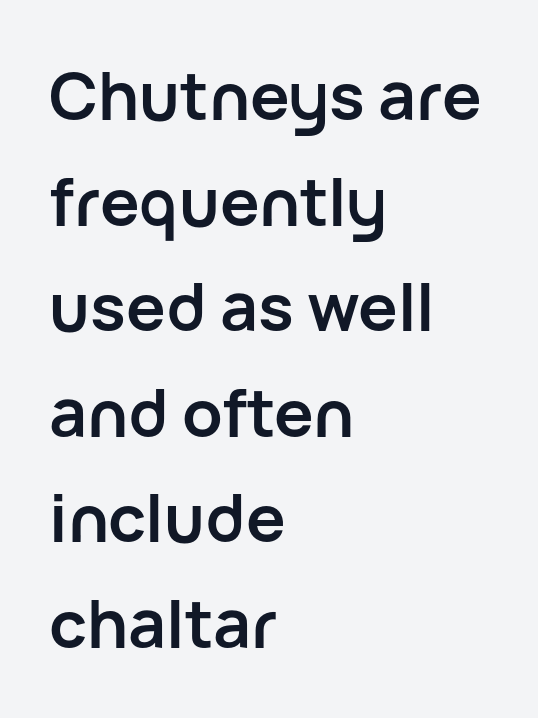
The image shows 66 px semibold sans-serif type, upright; set left-aligned, normal line spacing (1.6x), normal letter spacing, not underlined; low stroke contrast and a medium x-height.
